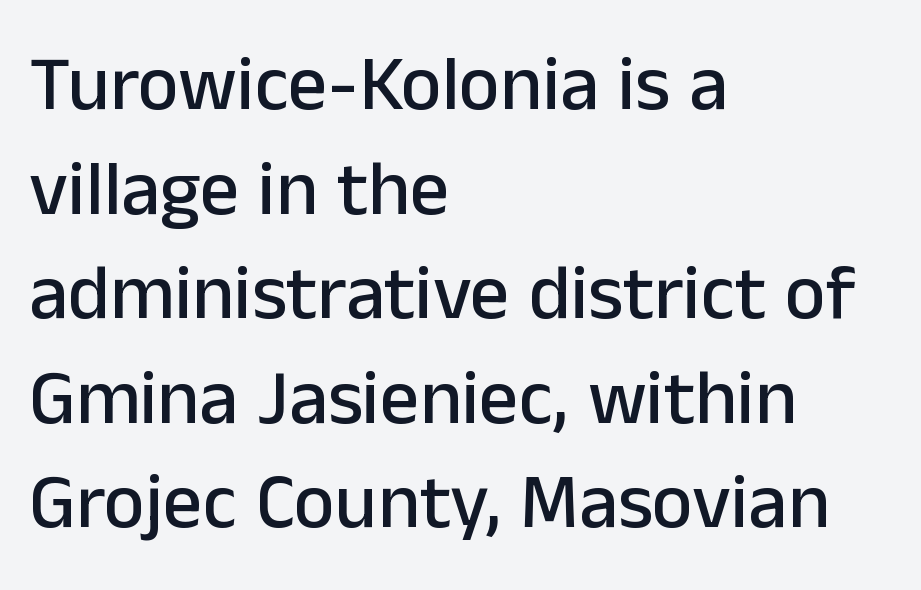
The font's upright variant was chosen for this text. Only glyphs here, with clear space below each row. A typesetter would call this proportional, since set widths differ per character. The lines in this sample share a left origin and differ only in where they stop. The text was rendered using a sans face with plain stroke endings. The passage shown has conventional tracking throughout.
